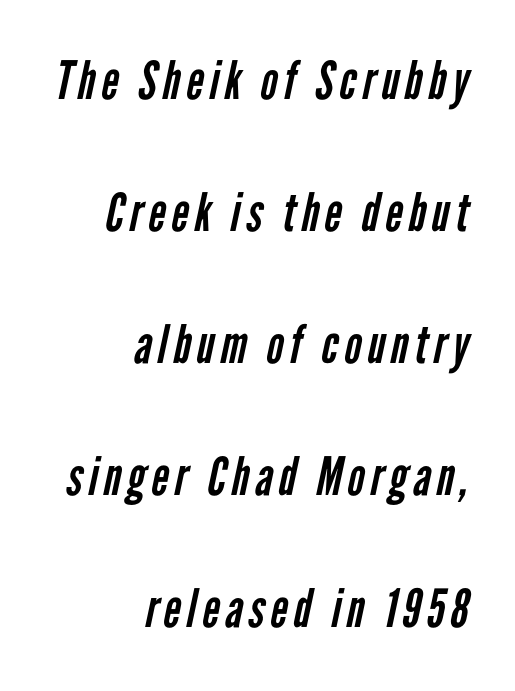
{"serif": "no", "bold": "no", "weight": "regular", "width": "condensed", "stroke_contrast": "low", "x_height": "medium", "monospaced": "no", "underline": "no", "align": "right", "line_spacing": "loose", "line_spacing_ratio": 2.49, "glyph_px": 53}
